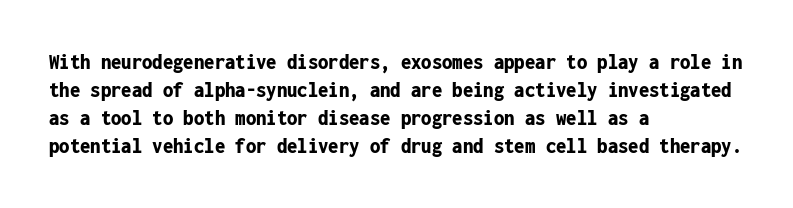
The image shows 23 px bold type, upright; set left-aligned, line spacing 1.22x, normal letter spacing, not underlined.
